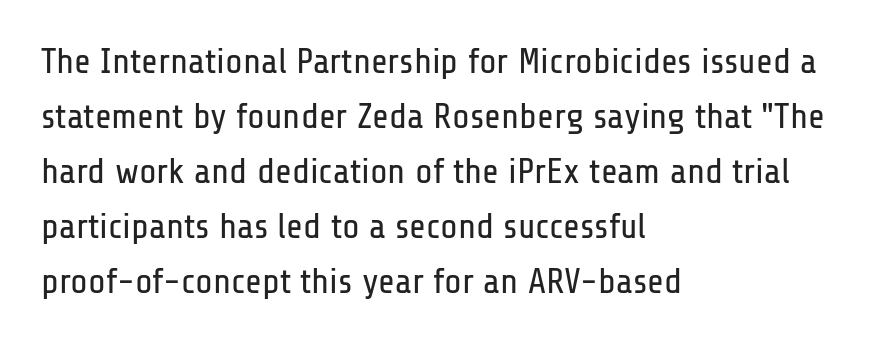
Q: Is the text bold? A: No.
Q: Is the text italic (slanted)? A: No, it is upright.
Q: Is the typeface a serif or a sans-serif typeface? A: Sans-serif.
Q: Is the text underlined? A: No.
Q: How is the paragraph aligned? A: Left-aligned.
Q: Is the spacing between letters normal or unusually wide? A: Normal.
Q: Is the spacing between lines tight, normal or loose? A: Normal.
Q: Width (condensed, normal, or wide)? A: Condensed.
Q: Stroke contrast? A: Low.
Q: x-height? A: Medium.
Q: Monospaced? A: No.
